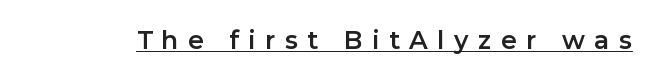
The image shows 25 px text type, upright; set unusually wide letter spacing (+0.38 em), underlined.
